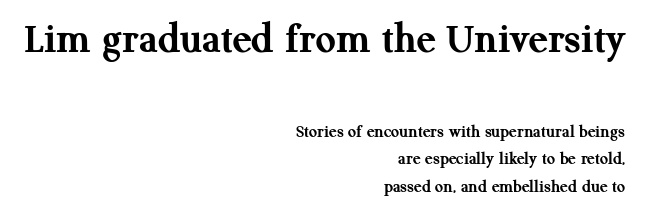
{"serif": "yes", "italic": "no", "bold": "yes", "weight": "semibold", "width": "normal", "stroke_contrast": "medium", "x_height": "medium", "monospaced": "no", "underline": "no", "align": "right", "line_spacing": "normal", "line_spacing_ratio": 1.53, "letter_spacing": "normal", "letter_spacing_em": 0.0, "larger_block": "first", "size_ratio": 2.44, "glyph_px": 44}
